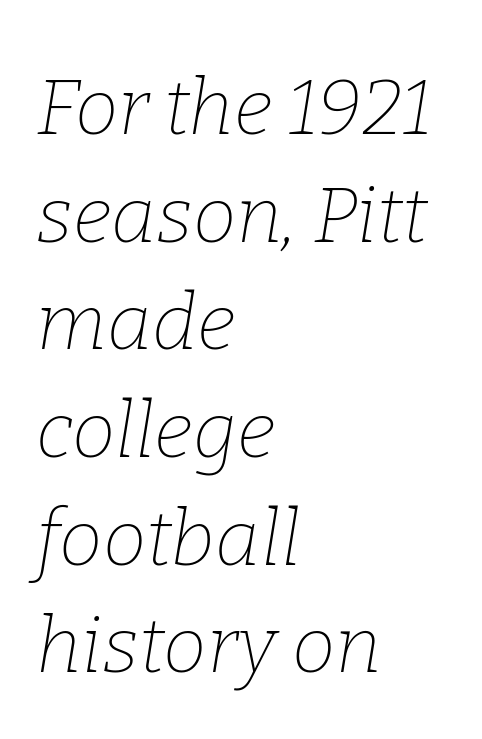
The image shows 78 px thin serif type, italic (leaning right); set left-aligned, normal line spacing (1.38x), normal letter spacing, not underlined; low stroke contrast and a medium x-height.
